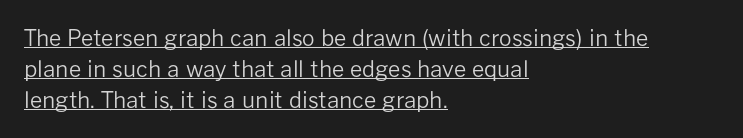
You can see a thin bar hugging the bottom of the glyphs. Interline gaps are of average width in this sample. Leftover space on each line is placed entirely after the last word. This is not heavy type; no bold has been used. In terms of posture, this sample is upright.
